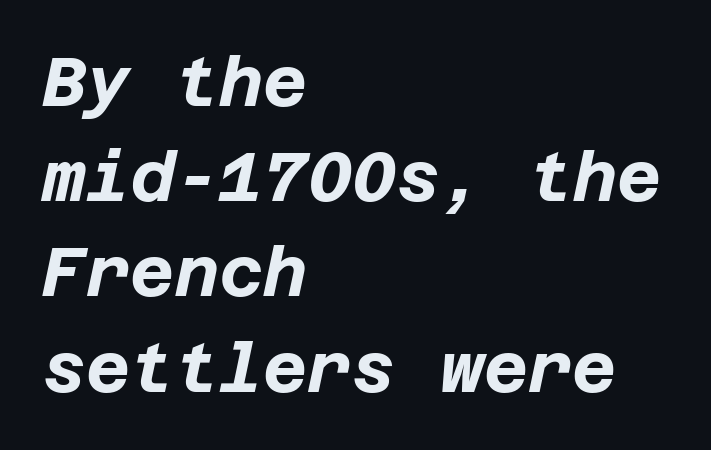
{"italic": "yes", "lean": "right", "slant_degrees": 12, "bold": "yes", "weight": "bold", "width": "normal", "stroke_contrast": "low", "x_height": "large", "underline": "no", "align": "left", "line_spacing": "normal", "line_spacing_ratio": 1.4, "letter_spacing": "normal", "letter_spacing_em": 0.0, "glyph_px": 68}
